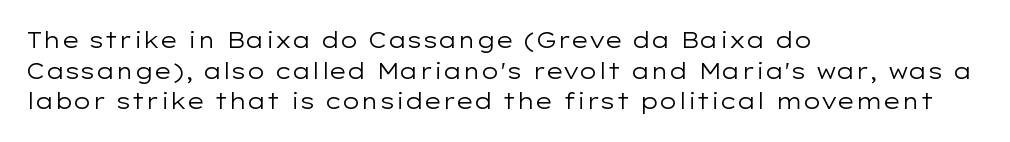
Q: Is the text bold? A: No.
Q: Is the text italic (slanted)? A: No, it is upright.
Q: Is the text underlined? A: No.
Q: How is the paragraph aligned? A: Left-aligned.
Q: Is the spacing between letters normal or unusually wide? A: Normal.
Q: Is the spacing between lines tight, normal or loose? A: Normal.
